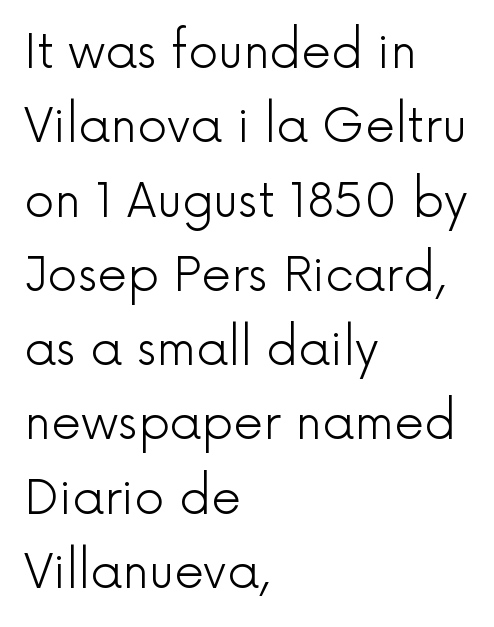
The image shows 47 px light sans-serif type, upright; set left-aligned, normal line spacing (1.58x), normal letter spacing, not underlined; a medium x-height.
